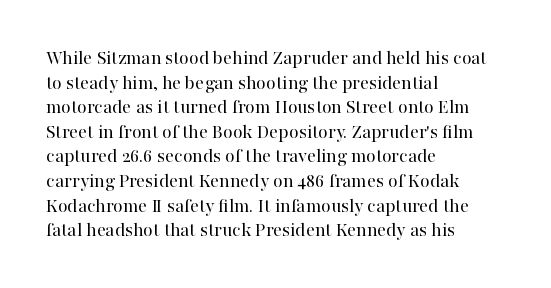
The image shows 20 px text type, upright; set left-aligned, line spacing 1.23x, normal letter spacing, not underlined.
